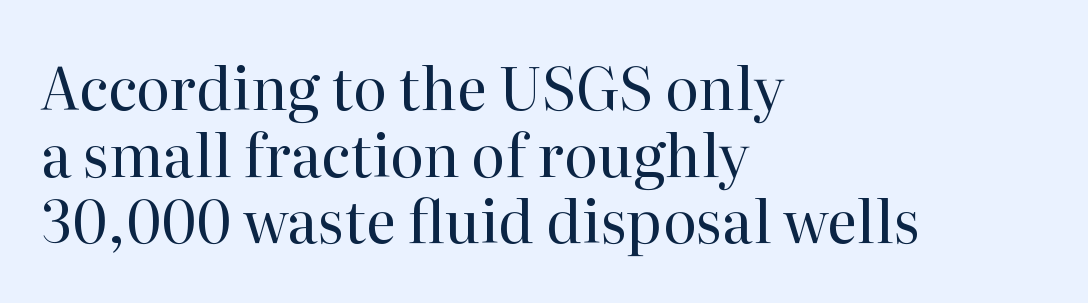
This sample uses plain, unmodified letter spacing. Every character sits straight up, as roman type does. Serifs: yes, visible at the terminals of the letterforms. Closely set lines give the paragraph a compact silhouette.
